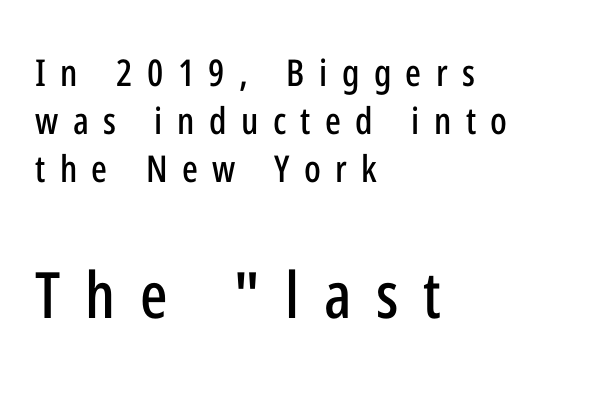
The image shows 64 px condensed sans-serif type, upright; set left-aligned, normal line spacing (1.3x), unusually wide letter spacing (+0.39 em), not underlined; the second (bottom) block is 1.73x larger; low stroke contrast and a medium x-height.
